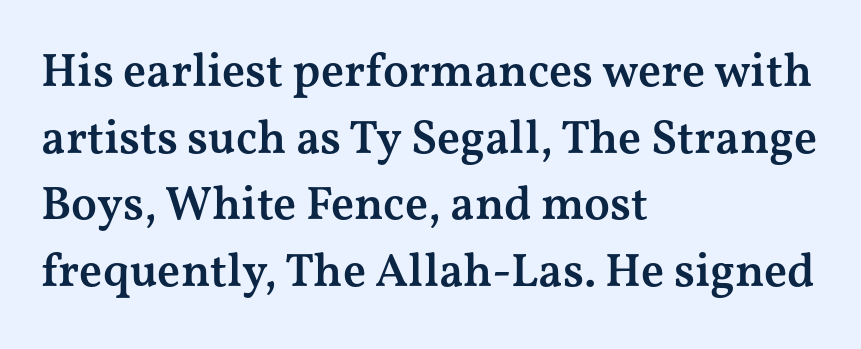
The image shows 47 px semibold, wide serif type, upright; set left-aligned, normal line spacing (1.42x), normal letter spacing, not underlined; medium stroke contrast and a medium x-height.
